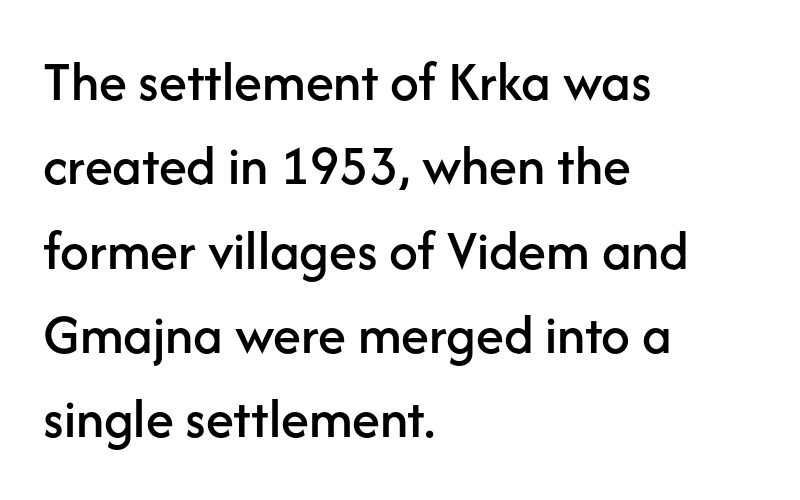
The image shows 57 px sans-serif type, upright; set left-aligned, normal line spacing (1.48x), normal letter spacing, not underlined; low stroke contrast and a medium x-height.
